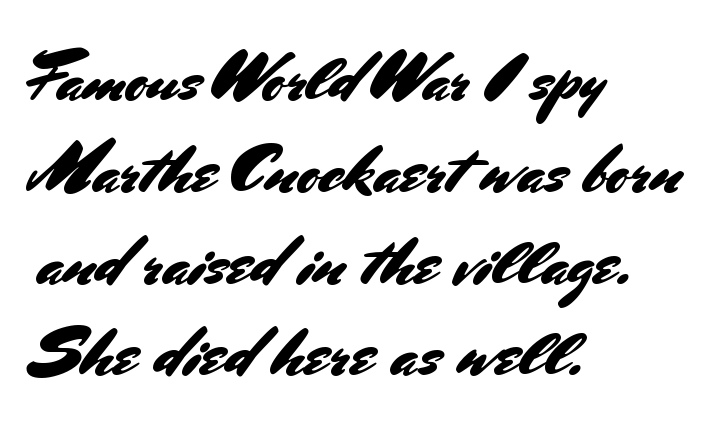
{"serif": "no", "width": "normal", "stroke_contrast": "medium", "x_height": "small", "monospaced": "no", "underline": "no", "align": "left", "line_spacing": "normal", "line_spacing_ratio": 1.35, "letter_spacing": "normal", "letter_spacing_em": 0.0, "glyph_px": 68}
